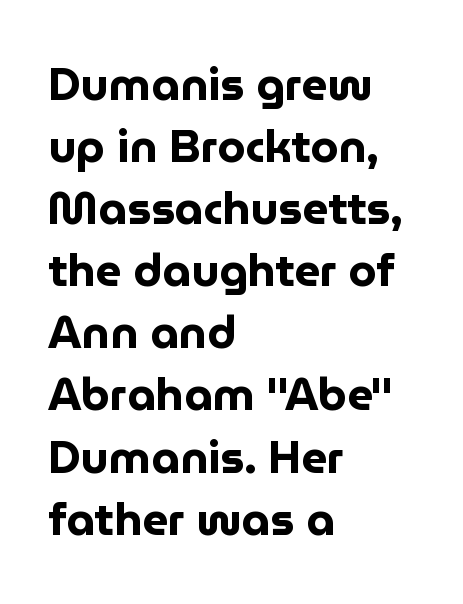
A full-strength bold gives these letters their thick strokes. Note the varied advance widths — an 'i' is clearly narrower than an 'm'. The lines are quadded left. Line spacing here is normal. Underline: absent. Every stem runs plumb, perpendicular to the baseline.
